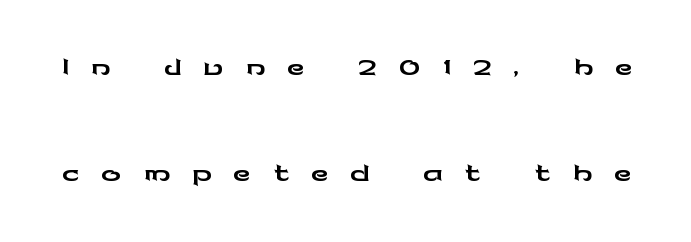
Do the characters align in a grid? No, the font is proportional. Bare-footed words on every line. Classification — sans serif. Each new line begins a long way beneath the previous one.
